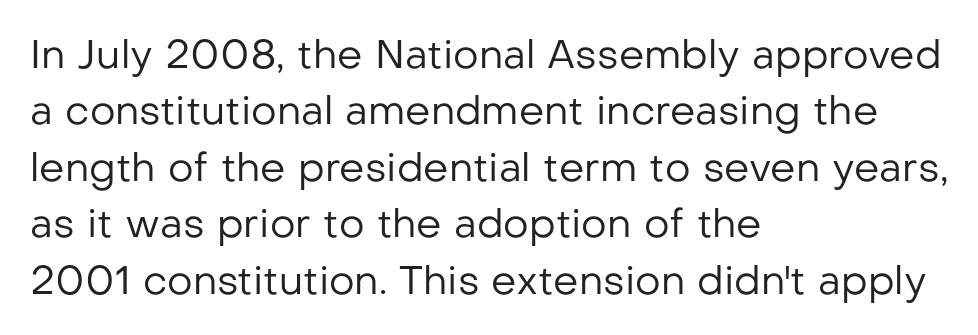
Q: Is the text bold? A: No.
Q: Is the text italic (slanted)? A: No, it is upright.
Q: Is the typeface a serif or a sans-serif typeface? A: Sans-serif.
Q: Is the text underlined? A: No.
Q: How is the paragraph aligned? A: Left-aligned.
Q: Is the spacing between letters normal or unusually wide? A: Normal.
Q: Is the spacing between lines tight, normal or loose? A: Normal.
Q: Width (condensed, normal, or wide)? A: Normal.
Q: Stroke contrast? A: Low.
Q: x-height? A: Medium.
Q: Monospaced? A: No.
